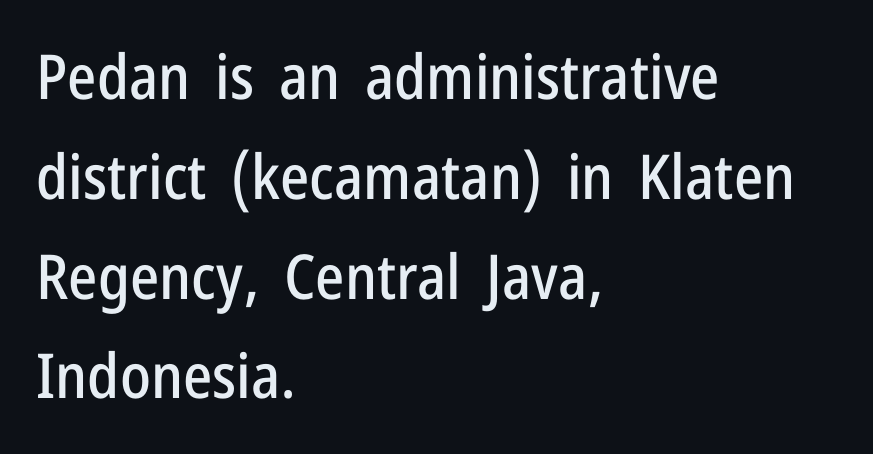
Think of a printed novel: that variable character pitch is what you see here. The passage shown has conventional tracking throughout. Style check: upright. Baseline-to-baseline distance is the conventional proportion of letter height.
